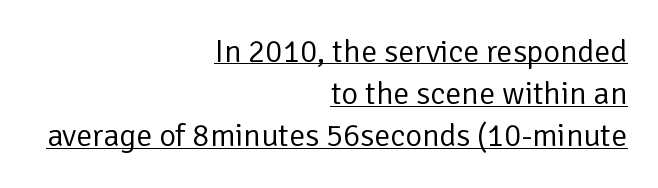
No extra ink here — the face is not bold. Honestly, the underline is the first thing you notice here. Look at the tracking — it's just the regular setting, nothing added. In terms of posture, this sample is upright. Reading down the block, your eye finds every line finishing at a fixed right position.
